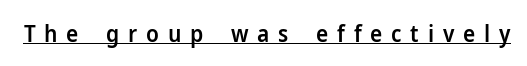
The image shows 23 px text type, upright; set unusually wide letter spacing (+0.38 em), underlined.
